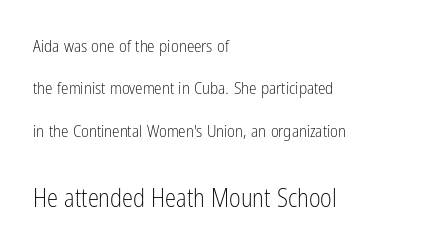
The image shows 25 px text type, upright; set left-aligned, loose line spacing (2.49x), normal letter spacing, not underlined; the second (bottom) block is 1.47x larger.
